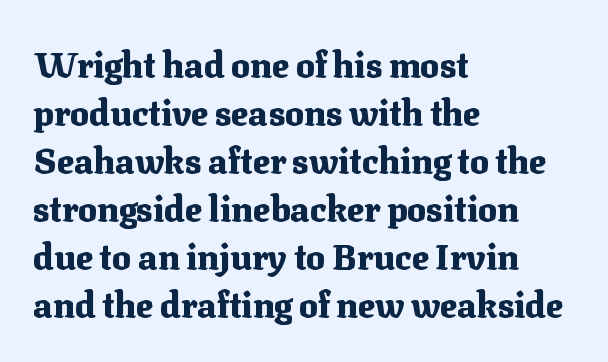
The image shows 35 px heavy serif type, upright; set left-aligned, normal line spacing (1.37x), normal letter spacing, not underlined; medium stroke contrast and a medium x-height.
